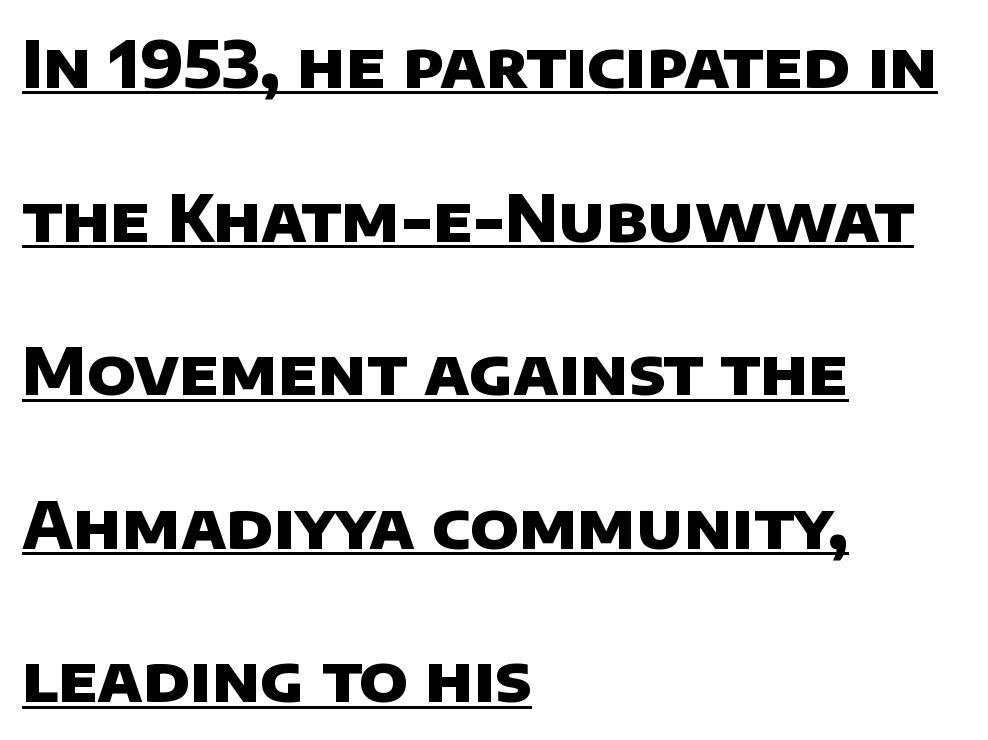
Look at the tracking — it's just the regular setting, nothing added. Stroke thickness is high; the sample reads as a true bold. Has an underline been added? It has. This sample uses a sans-serif face. In terms of leading, this rendering errs on the spacious side. Is this a fixed-width face? No — the glyphs have proportional, varying widths.
